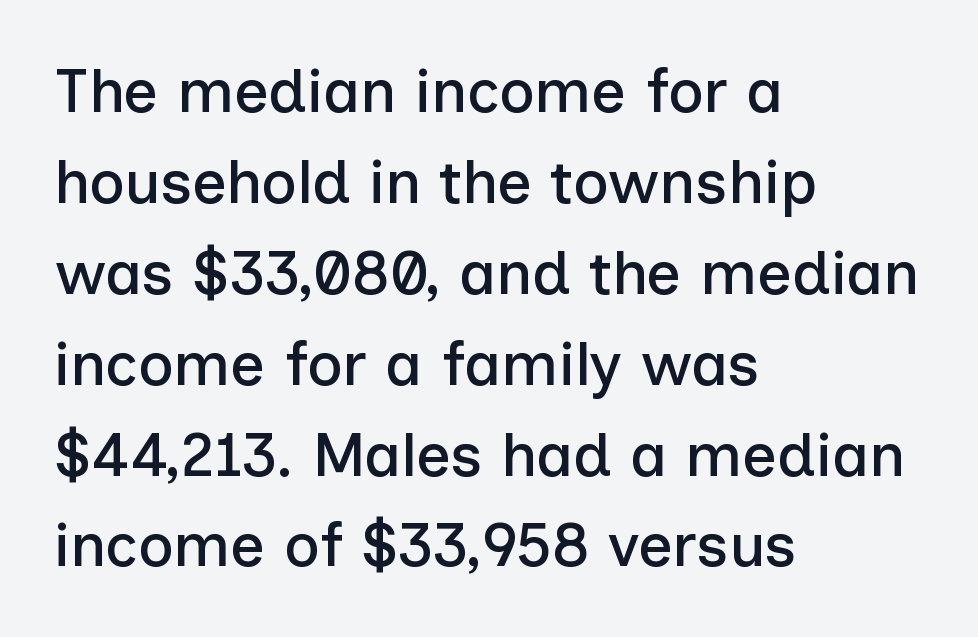
Q: Is the text italic (slanted)? A: No, it is upright.
Q: Is the typeface a serif or a sans-serif typeface? A: Sans-serif.
Q: Is the text underlined? A: No.
Q: How is the paragraph aligned? A: Left-aligned.
Q: Is the spacing between letters normal or unusually wide? A: Normal.
Q: Is the spacing between lines tight, normal or loose? A: Normal.
Q: Width (condensed, normal, or wide)? A: Normal.
Q: Stroke contrast? A: Low.
Q: x-height? A: Medium.
Q: Monospaced? A: No.
